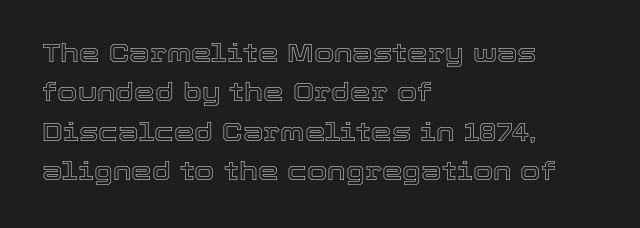
The image shows 26 px text type, upright; set left-aligned, normal line spacing (1.51x), normal letter spacing, not underlined.
